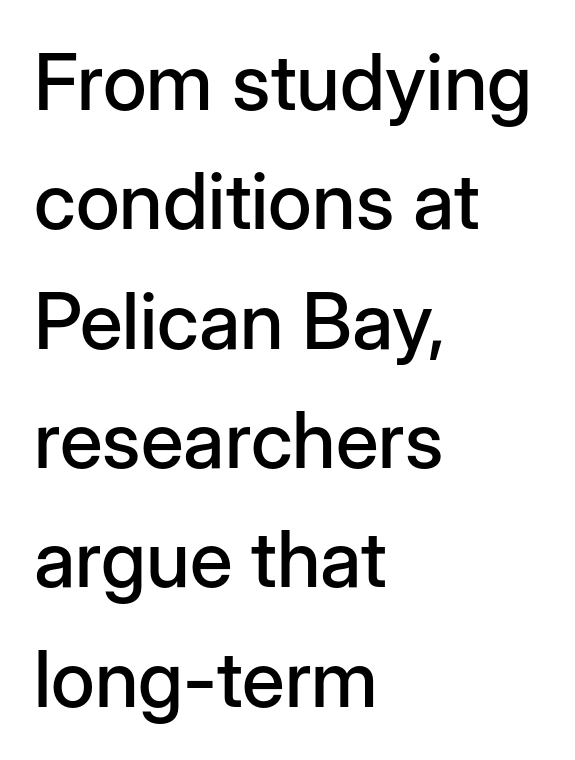
The image shows 78 px sans-serif type, upright; set left-aligned, normal line spacing (1.53x), normal letter spacing, not underlined; low stroke contrast and a medium x-height.
